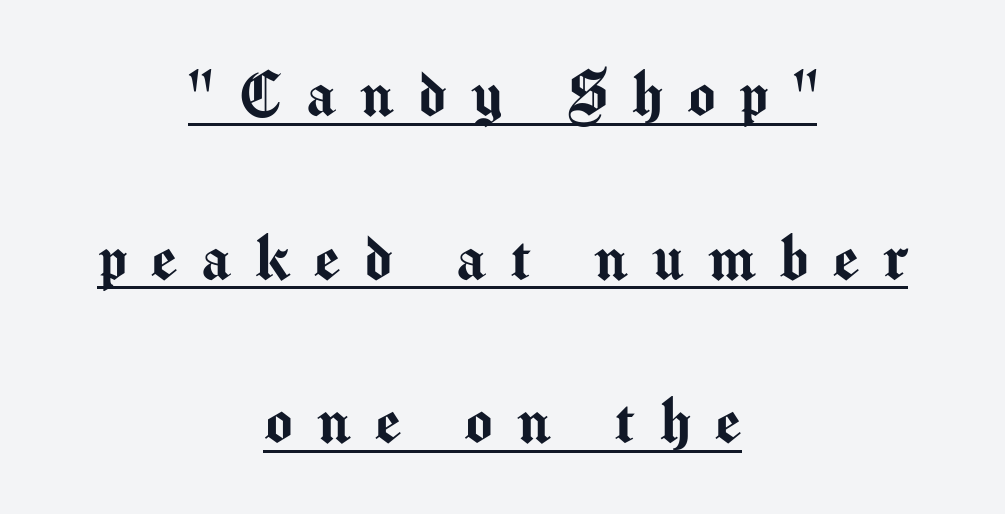
Q: Is the text italic (slanted)? A: No, it is upright.
Q: Is the typeface a serif or a sans-serif typeface? A: Sans-serif.
Q: Is the text underlined? A: Yes.
Q: How is the paragraph aligned? A: Centered.
Q: Is the spacing between letters normal or unusually wide? A: Unusually wide.
Q: Is the spacing between lines tight, normal or loose? A: Loose.
Q: Width (condensed, normal, or wide)? A: Normal.
Q: Stroke contrast? A: Medium.
Q: x-height? A: Medium.
Q: Monospaced? A: No.
